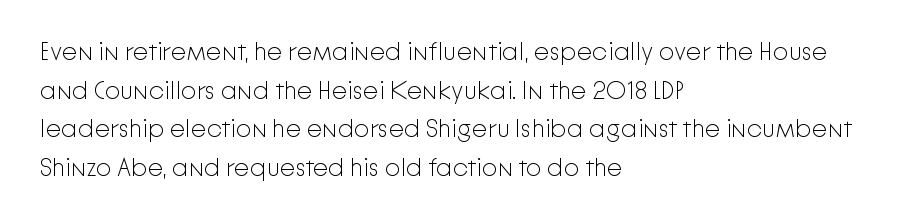
Q: Is the text bold? A: No.
Q: Is the text italic (slanted)? A: No, it is upright.
Q: Is the text underlined? A: No.
Q: How is the paragraph aligned? A: Left-aligned.
Q: Is the spacing between letters normal or unusually wide? A: Normal.
Q: Is the spacing between lines tight, normal or loose? A: Normal.
